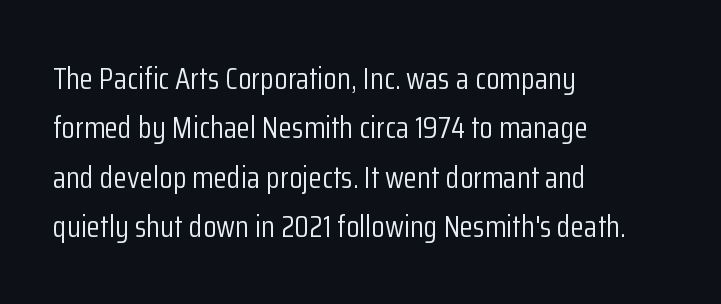
{"serif": "no", "italic": "no", "bold": "no", "weight": "light", "width": "condensed", "stroke_contrast": "low", "x_height": "medium", "monospaced": "no", "underline": "no", "align": "left", "line_spacing": "normal", "line_spacing_ratio": 1.59, "letter_spacing": "normal", "letter_spacing_em": 0.0, "glyph_px": 31}
